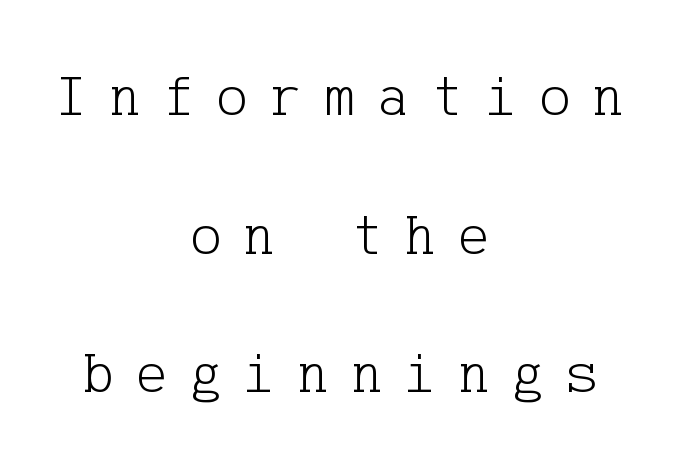
Q: Is the text bold? A: No.
Q: Is the text italic (slanted)? A: No, it is upright.
Q: Is the typeface a serif or a sans-serif typeface? A: Serif.
Q: Is the text underlined? A: No.
Q: How is the paragraph aligned? A: Centered.
Q: Is the spacing between letters normal or unusually wide? A: Unusually wide.
Q: Is the spacing between lines tight, normal or loose? A: Loose.
Q: Width (condensed, normal, or wide)? A: Normal.
Q: Stroke contrast? A: Low.
Q: x-height? A: Medium.
